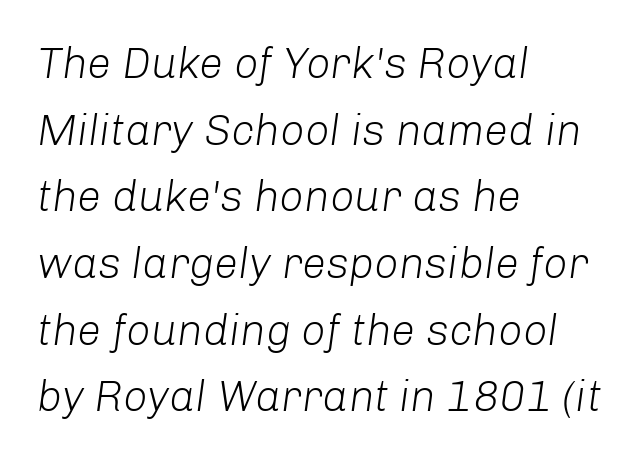
The image shows 43 px light type, italic (leaning right); set left-aligned, normal line spacing (1.55x), normal letter spacing, not underlined; low stroke contrast and a medium x-height.
